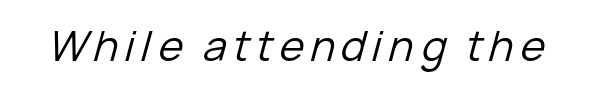
Observe the lean: these are italic letterforms. No letter is thick-stroked: the sample isn't bold. Note the varied advance widths — an 'i' is clearly narrower than an 'm'. A clean baseline with only descenders dipping below it.
